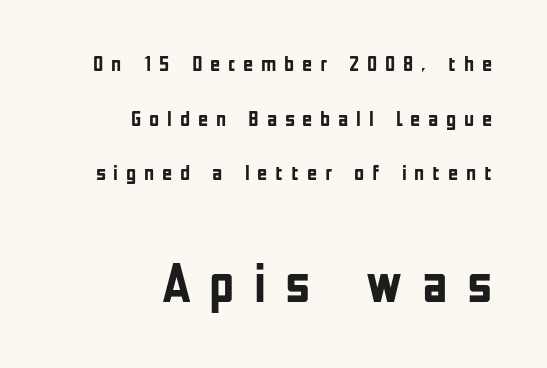
Q: Is the text bold? A: Yes.
Q: Is the text italic (slanted)? A: No, it is upright.
Q: Is the typeface a serif or a sans-serif typeface? A: Sans-serif.
Q: Is the text underlined? A: No.
Q: How is the paragraph aligned? A: Right-aligned.
Q: Is the spacing between letters normal or unusually wide? A: Unusually wide.
Q: Is the spacing between lines tight, normal or loose? A: Loose.
Q: Which block of text is set in a larger size, the first (top) or the second (bottom)? A: The second (bottom) one.
Q: Width (condensed, normal, or wide)? A: Condensed.
Q: Stroke contrast? A: Low.
Q: x-height? A: Medium.
Q: Monospaced? A: No.
